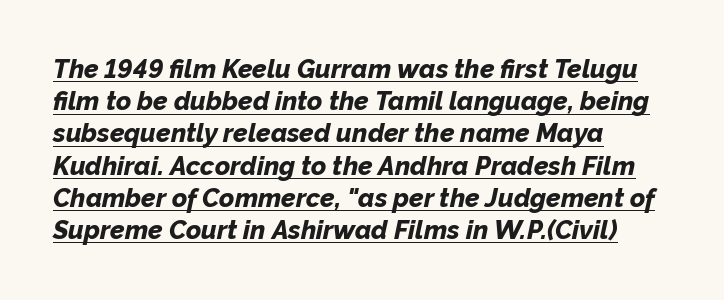
{"italic": "yes", "lean": "right", "slant_degrees": 12, "bold": "yes", "underline": "yes", "align": "left", "line_spacing_ratio": 1.24, "letter_spacing": "normal", "letter_spacing_em": 0.0, "glyph_px": 26}
